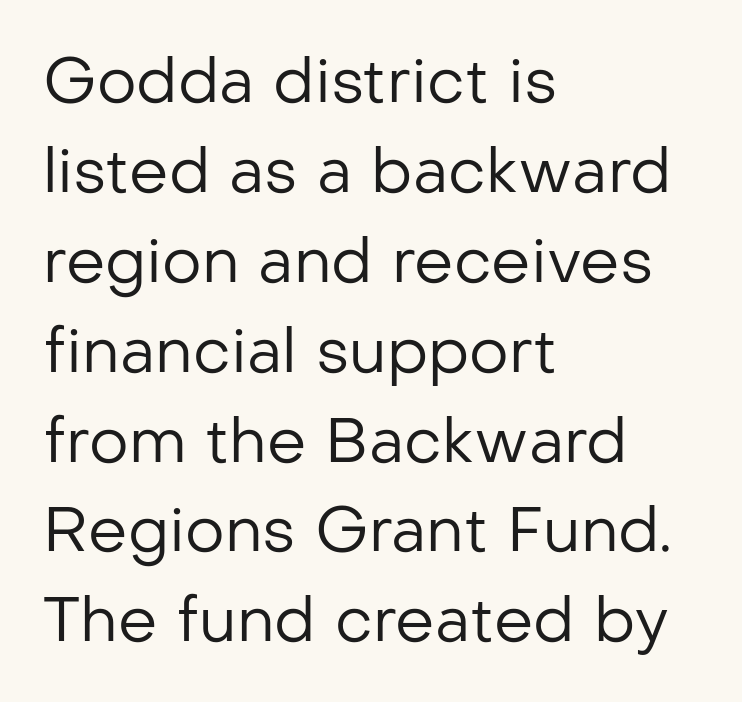
Each word holds together tightly as a unit, with standard inter-letter gaps. Each letter's strokes conclude bluntly, with no projecting serifs. The cut favours lightness, reaching ordinary text weight at its darkest. Do the characters align in a grid? No, the font is proportional.
